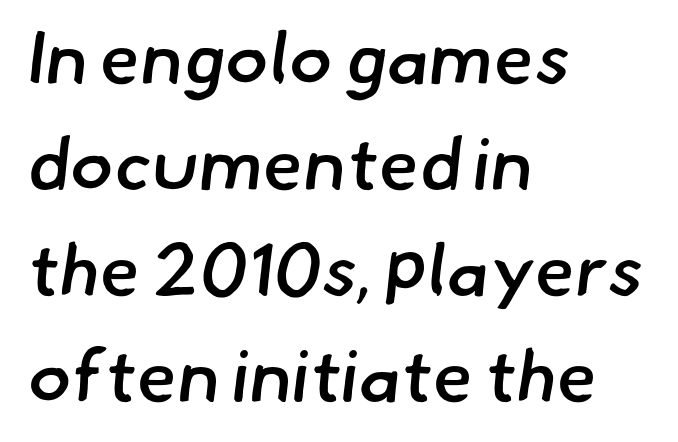
Clear beneath every line of the passage. The block of text has a typical density, with ordinary space between rows. Notice how the passage keeps a crisp vertical edge on the left only. There is no visible air inserted between adjacent glyphs. This sample has the flowing, uneven cadence of proportional lettering. Bold? Not quite — semibold, heavier than regular but stopping short.
